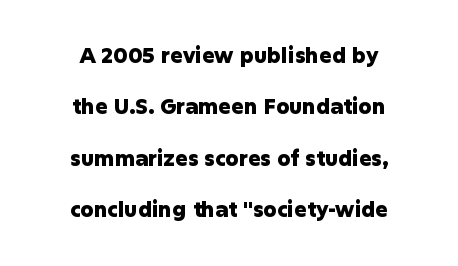
The image shows 21 px bold type, upright; set centered, loose line spacing (2.45x), normal letter spacing, not underlined.
